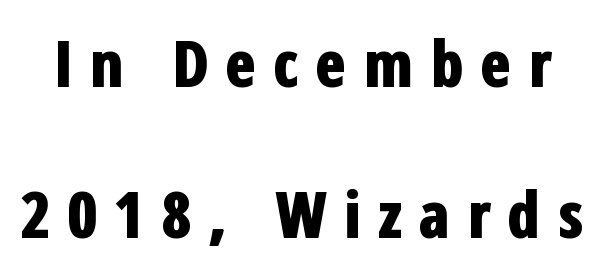
The vertical gap from one line to the next is large. You could only call the tracking loose — the letters float apart. Vertical strokes here are truly vertical. The passage shown is typeset with a sans-serif family.
